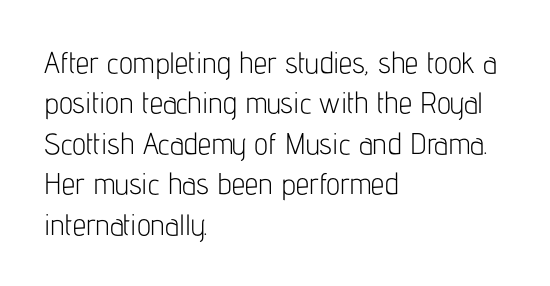
{"serif": "no", "italic": "no", "bold": "no", "weight": "light", "width": "condensed", "stroke_contrast": "low", "x_height": "medium", "monospaced": "no", "underline": "no", "align": "left", "line_spacing": "normal", "line_spacing_ratio": 1.35, "letter_spacing": "normal", "letter_spacing_em": 0.0, "glyph_px": 30}
